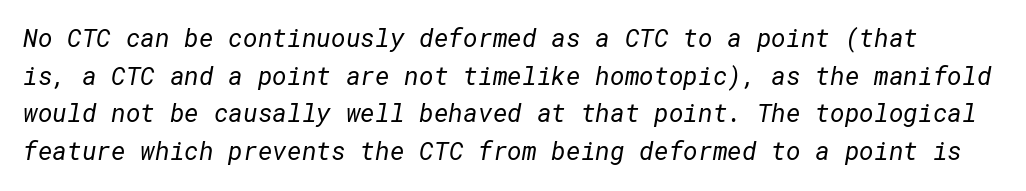
The image shows 25 px text type; set normal line spacing (1.51x), normal letter spacing, not underlined.
